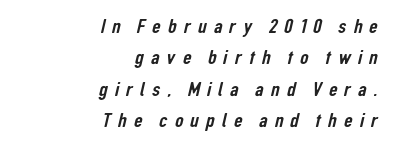
{"underline": "no", "align": "right", "line_spacing": "normal", "line_spacing_ratio": 1.49, "letter_spacing": "wide", "letter_spacing_em": 0.34, "glyph_px": 21}
